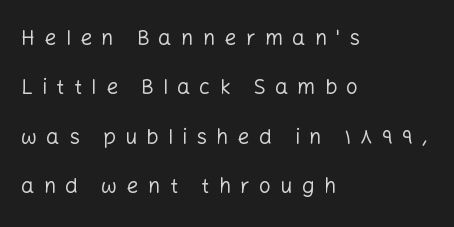
Is the type heavy? It reads as light-to-regular instead. Every stem runs plumb, perpendicular to the baseline. These lines have a slow, spaced-out rhythm from letter to letter. Leading: increased. Quick note: underline off.
